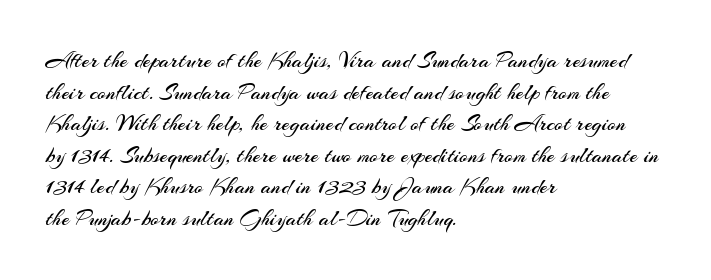
The strokes are not fattened; the text isn't bold. Beneath every word, the page is bare. Every row of glyphs begins at an identical x-position on the left.
